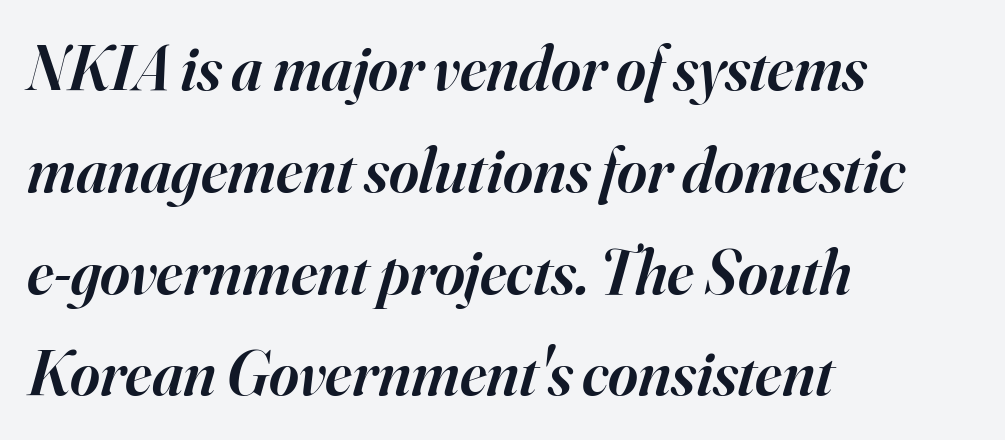
{"serif": "yes", "italic": "yes", "lean": "right", "slant_degrees": 16, "bold": "semi", "weight": "semibold", "width": "normal", "stroke_contrast": "high", "x_height": "small", "monospaced": "no", "underline": "no", "align": "left", "line_spacing": "normal", "line_spacing_ratio": 1.59, "letter_spacing": "normal", "letter_spacing_em": 0.0, "glyph_px": 64}
